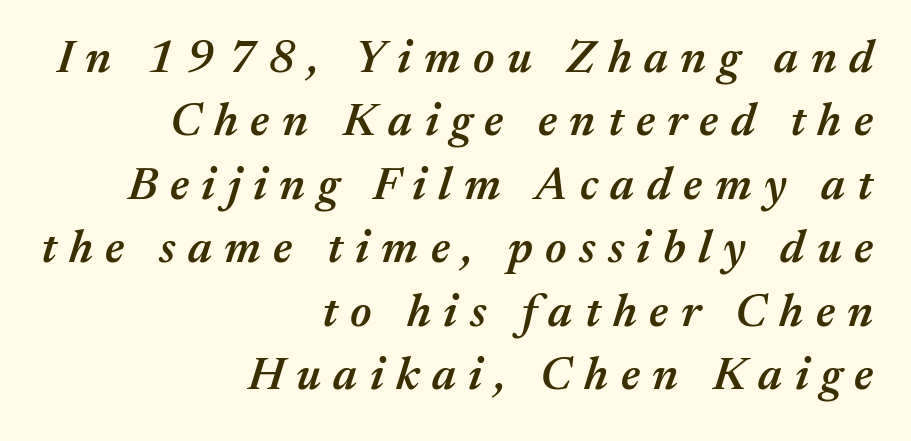
{"italic": "yes", "lean": "right", "slant_degrees": 17, "bold": "semi", "weight": "semibold", "width": "normal", "stroke_contrast": "medium", "x_height": "medium", "monospaced": "no", "underline": "no", "align": "right", "line_spacing": "normal", "line_spacing_ratio": 1.38, "letter_spacing": "wide", "letter_spacing_em": 0.27, "glyph_px": 46}
